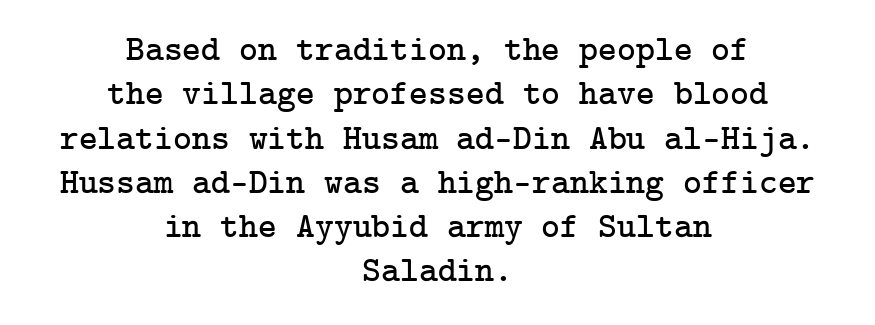
The image shows 36 px serif type, upright; set centered, line spacing 1.23x, normal letter spacing, not underlined; low stroke contrast and a medium x-height.
